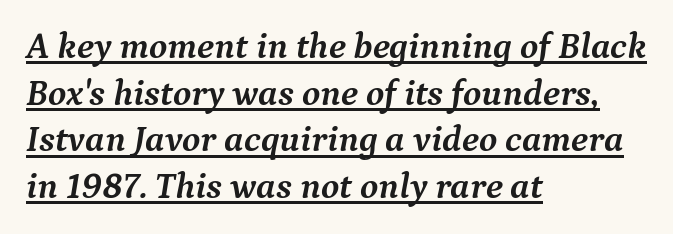
Caption: standard tracking, unaltered. Notice how the stems are inclined rather than vertical — that's the hallmark of italics. The face used here is seriffed, in the tradition of book romans. Is this a fixed-width face? No — the glyphs have proportional, varying widths. Caption: bold face, heavy strokes.
